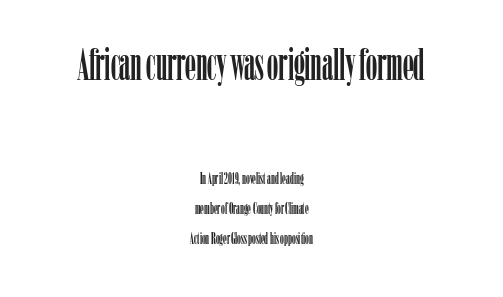
{"serif": "yes", "italic": "no", "width": "condensed", "stroke_contrast": "low", "x_height": "medium", "monospaced": "no", "underline": "no", "align": "center", "line_spacing": "loose", "line_spacing_ratio": 2.03, "letter_spacing": "normal", "letter_spacing_em": 0.0, "larger_block": "first", "size_ratio": 2.93, "glyph_px": 44}
